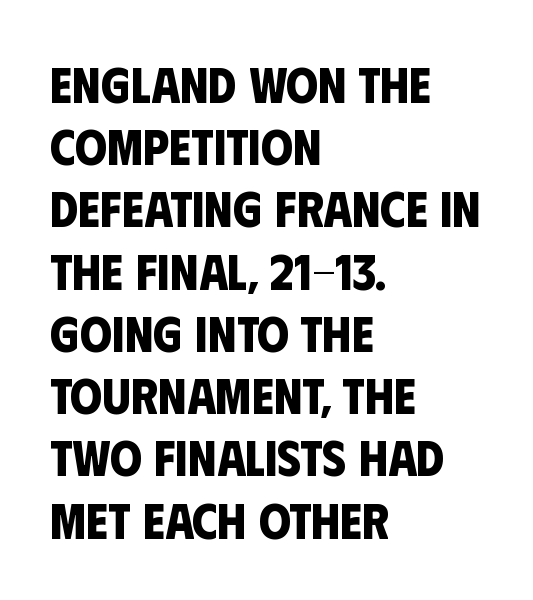
The rendering uses natural spacing where letterforms have individual widths. Anything drawn beneath the words? Only blank space. Nope, no serifs anywhere on these letters. How are the letters spaced? Ordinarily, with no added tracking. This rendering uses left alignment, leaving the right contour irregular. In terms of weight, the rendering is a true, heavy bold.
